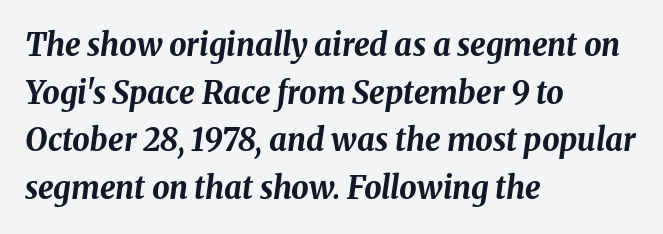
Q: Is the text bold? A: Yes.
Q: Is the text italic (slanted)? A: Yes, it leans right by about 8 degrees.
Q: Is the text underlined? A: No.
Q: How is the paragraph aligned? A: Left-aligned.
Q: Is the spacing between letters normal or unusually wide? A: Normal.
Q: Is the spacing between lines tight, normal or loose? A: Normal.
Q: Width (condensed, normal, or wide)? A: Normal.
Q: Stroke contrast? A: Medium.
Q: x-height? A: Medium.
Q: Monospaced? A: No.
